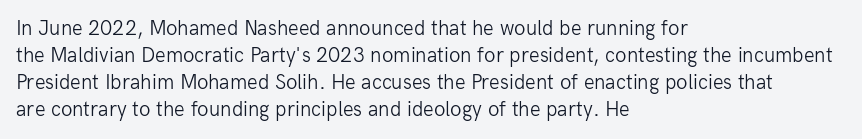
{"italic": "no", "bold": "no", "underline": "no", "align": "left", "line_spacing": "normal", "line_spacing_ratio": 1.28, "letter_spacing": "normal", "letter_spacing_em": 0.0, "glyph_px": 21}
